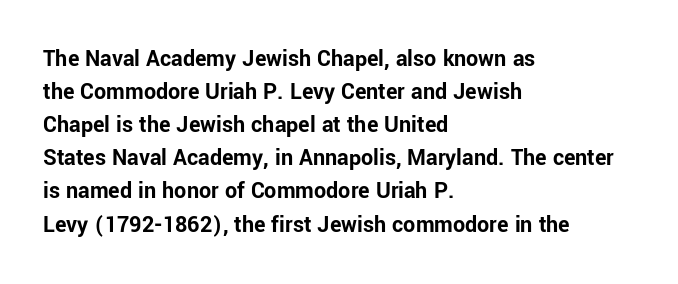
These lines keep a tight, regular rhythm from letter to letter. Heavy-handed strokes throughout: this text is bold. A normal amount of white space separates one row of letters from the next. The font's upright variant was chosen for this text. The string is rendered with underlining switched off. Which margin do the lines hug? The left one — the right edge is uneven.
